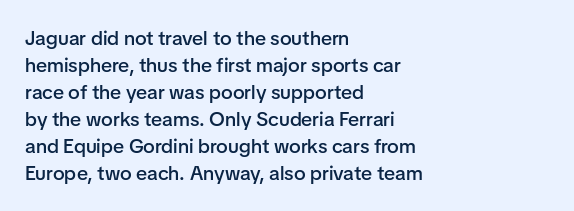
Q: Is the text bold? A: Semi-bold.
Q: Is the text italic (slanted)? A: No, it is upright.
Q: Is the text underlined? A: No.
Q: How is the paragraph aligned? A: Left-aligned.
Q: Is the spacing between letters normal or unusually wide? A: Normal.
Q: Is the spacing between lines tight, normal or loose? A: Normal.
